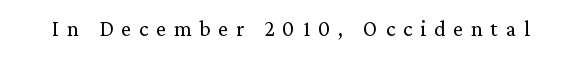
{"italic": "no", "bold": "no", "underline": "no", "letter_spacing": "wide", "letter_spacing_em": 0.36, "glyph_px": 22}
